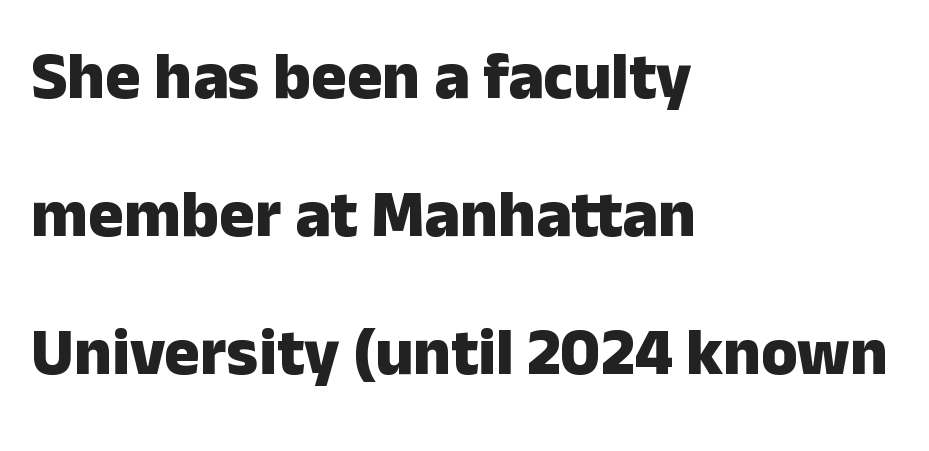
The image shows 66 px heavy sans-serif type, upright; set left-aligned, loose line spacing (2.09x), normal letter spacing, not underlined; low stroke contrast and a medium x-height.
